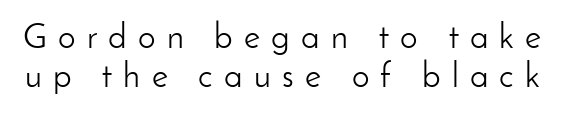
{"serif": "no", "italic": "no", "bold": "no", "weight": "light", "width": "normal", "stroke_contrast": "low", "x_height": "small", "monospaced": "no", "underline": "no", "line_spacing": "tight", "line_spacing_ratio": 1.11, "letter_spacing": "wide", "letter_spacing_em": 0.32, "glyph_px": 35}
